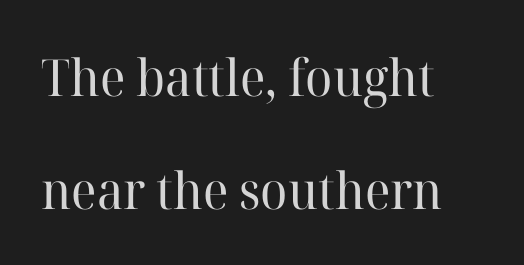
A student would call this left alignment; a typographer would say flush left, rag right. Looks like regular typesetting: each glyph gets only the width it needs. The font is comparable to plain body text, perhaps lighter. Underlining? Definitely not there.
